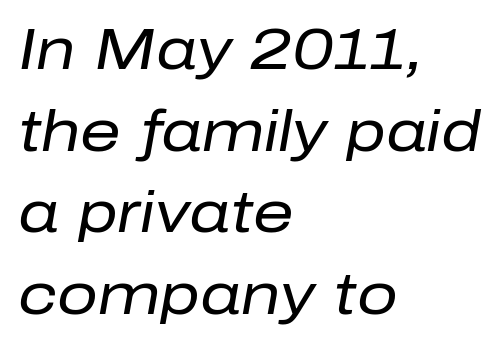
Q: Is the text bold? A: No.
Q: Is the text italic (slanted)? A: Yes, it leans right by about 10 degrees.
Q: Is the text underlined? A: No.
Q: How is the paragraph aligned? A: Left-aligned.
Q: Is the spacing between letters normal or unusually wide? A: Normal.
Q: Is the spacing between lines tight, normal or loose? A: Normal.
Q: Width (condensed, normal, or wide)? A: Normal.
Q: Stroke contrast? A: Low.
Q: x-height? A: Medium.
Q: Monospaced? A: No.
